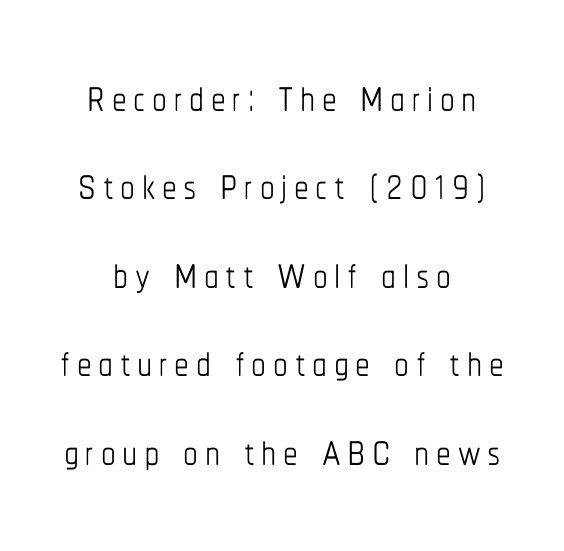
Q: Is the text bold? A: No.
Q: Is the text italic (slanted)? A: No, it is upright.
Q: Is the text underlined? A: No.
Q: How is the paragraph aligned? A: Centered.
Q: Is the spacing between lines tight, normal or loose? A: Normal.
Q: Width (condensed, normal, or wide)? A: Condensed.
Q: Stroke contrast? A: Low.
Q: x-height? A: Medium.
Q: Monospaced? A: No.
